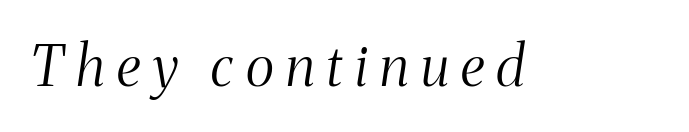
Q: Is the text bold? A: No.
Q: Is the text italic (slanted)? A: Yes, it leans right by about 8 degrees.
Q: Is the typeface a serif or a sans-serif typeface? A: Serif.
Q: Is the text underlined? A: No.
Q: Is the spacing between letters normal or unusually wide? A: Unusually wide.
Q: Width (condensed, normal, or wide)? A: Condensed.
Q: Stroke contrast? A: Medium.
Q: x-height? A: Medium.
Q: Monospaced? A: No.
